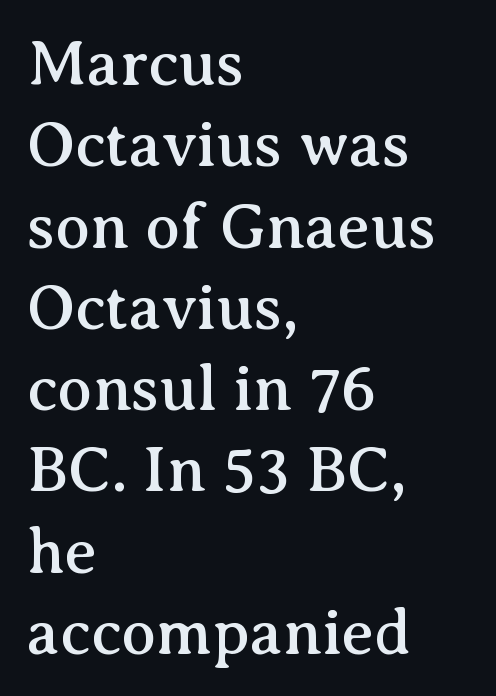
Q: Is the text italic (slanted)? A: No, it is upright.
Q: Is the typeface a serif or a sans-serif typeface? A: Serif.
Q: Is the text underlined? A: No.
Q: How is the paragraph aligned? A: Left-aligned.
Q: Is the spacing between letters normal or unusually wide? A: Normal.
Q: Is the spacing between lines tight, normal or loose? A: Normal.
Q: Width (condensed, normal, or wide)? A: Normal.
Q: Stroke contrast? A: Medium.
Q: x-height? A: Medium.
Q: Monospaced? A: No.
